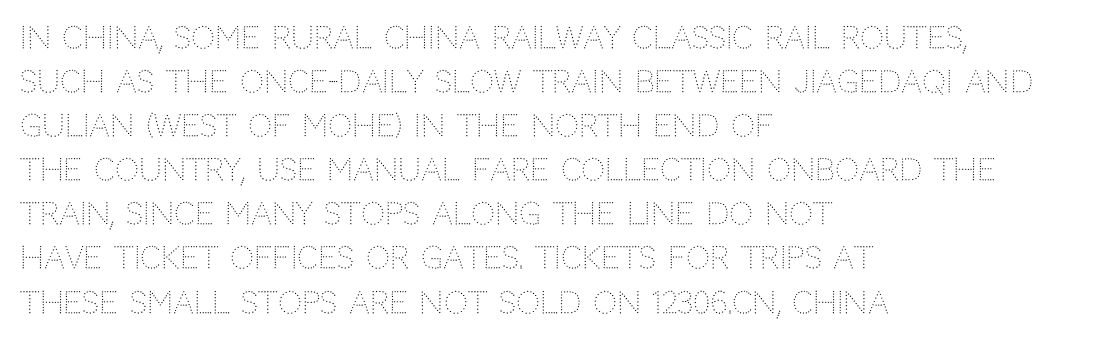
The image shows 30 px light sans-serif type, upright; set left-aligned, normal line spacing (1.47x), normal letter spacing, not underlined; low stroke contrast and a large x-height.
